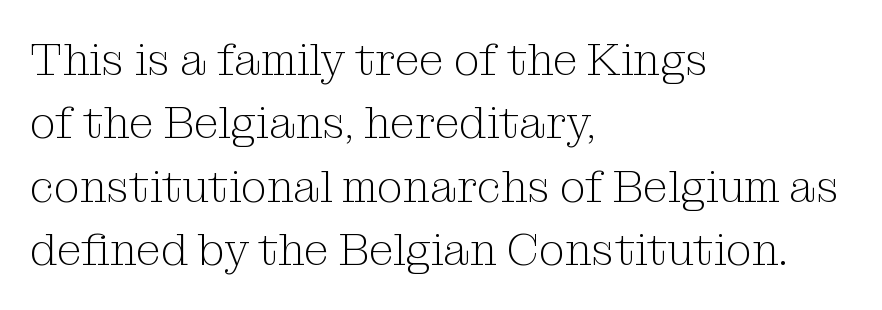
The passage shown is typeset with a serif family. Bold? No — there's no thickening of the strokes. The lines are quadded left. There is no visible air inserted between adjacent glyphs. Is there any slant? The stems are plumb. Leading: standard.
